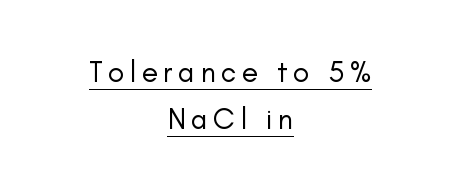
The image shows 30 px regular-weight sans-serif type, upright; set centered, normal line spacing (1.57x), underlined; low stroke contrast and a small x-height.
